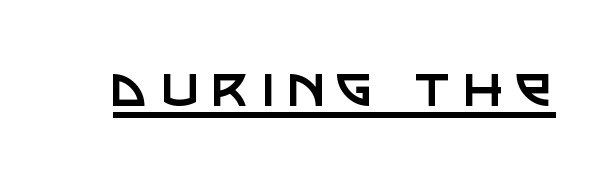
The image shows 65 px regular-weight sans-serif type, upright; set underlined; low stroke contrast and a large x-height.
